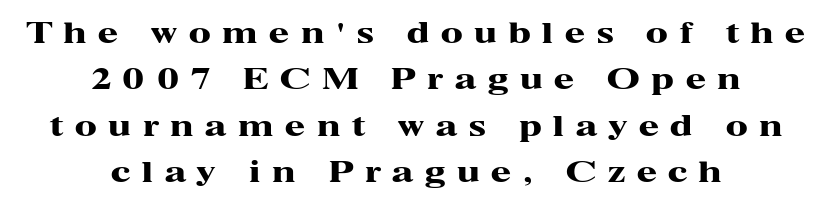
Q: Is the text bold? A: Yes.
Q: Is the text italic (slanted)? A: No, it is upright.
Q: Is the typeface a serif or a sans-serif typeface? A: Serif.
Q: Is the text underlined? A: No.
Q: How is the paragraph aligned? A: Centered.
Q: Is the spacing between letters normal or unusually wide? A: Unusually wide.
Q: Is the spacing between lines tight, normal or loose? A: Normal.
Q: Width (condensed, normal, or wide)? A: Wide.
Q: Stroke contrast? A: High.
Q: x-height? A: Medium.
Q: Monospaced? A: No.
